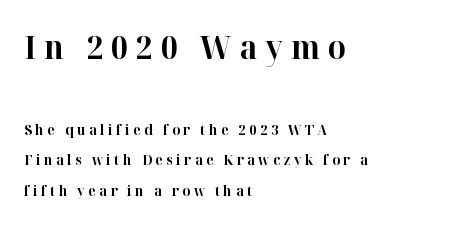
There is plenty of visible air inserted between adjacent glyphs. Top chunk: large. Bottom chunk: small. Notice the wide empty band between every row — that's loose leading. Stroke terminals: seriffed.
